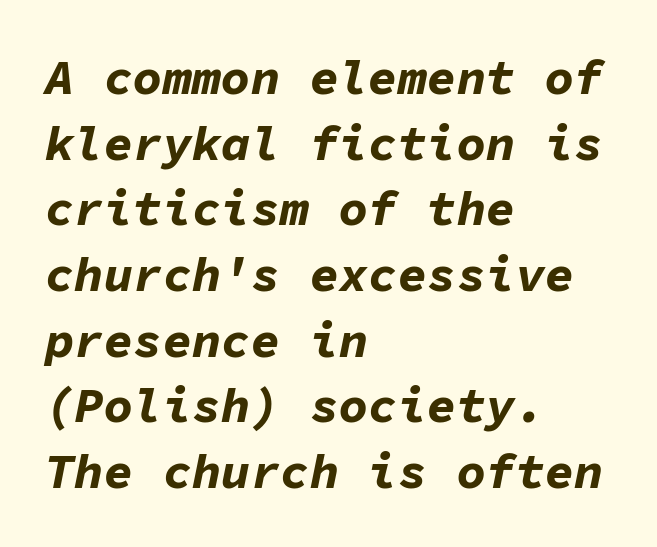
Q: Is the text bold? A: Yes.
Q: Is the text italic (slanted)? A: Yes, it leans right by about 11 degrees.
Q: Is the text underlined? A: No.
Q: How is the paragraph aligned? A: Left-aligned.
Q: Is the spacing between letters normal or unusually wide? A: Normal.
Q: Is the spacing between lines tight, normal or loose? A: Normal.
Q: Width (condensed, normal, or wide)? A: Normal.
Q: Stroke contrast? A: Low.
Q: x-height? A: Medium.
Q: Monospaced? A: Yes.
